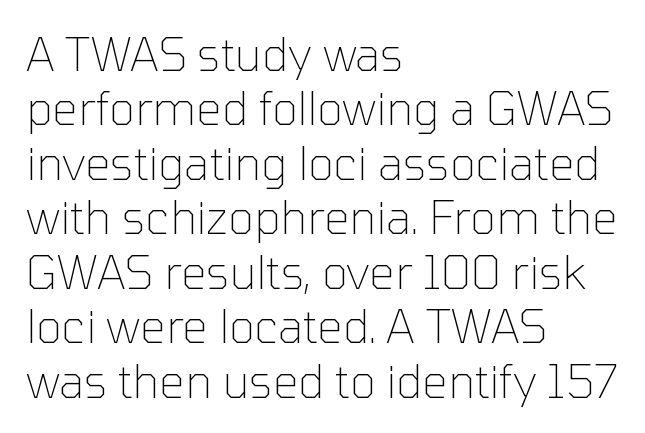
The image shows 45 px thin sans-serif type, upright; set left-aligned, line spacing 1.21x, normal letter spacing, not underlined; low stroke contrast and a medium x-height.
